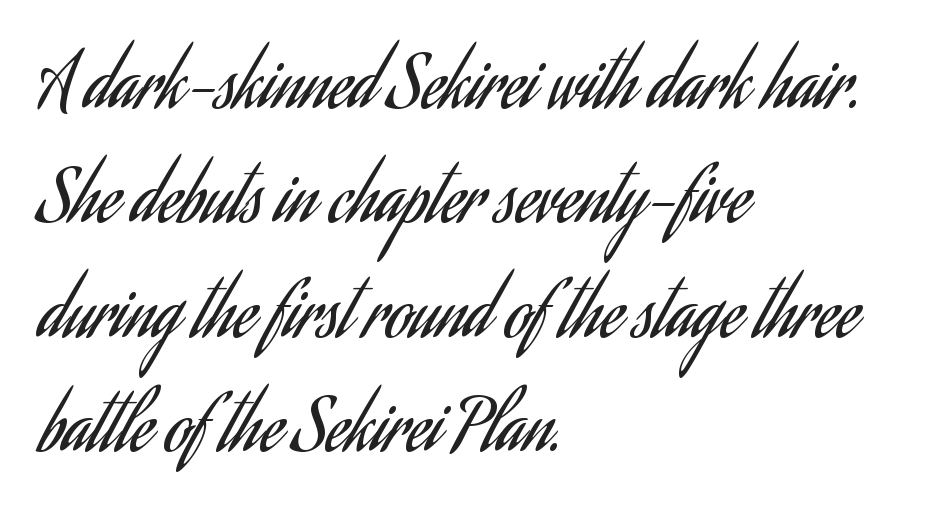
There is no visible air inserted between adjacent glyphs. Leading matches the norm, producing a regular column. Plain, unruled lines of type. Letters have the restrained weight of plain body copy at most. No feet cap the strokes, marking this as sans-serif type. Think of a printed novel: that variable character pitch is what you see here.
